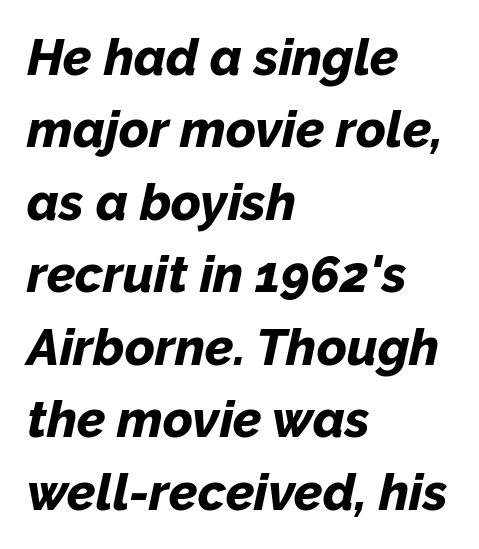
{"italic": "yes", "lean": "right", "slant_degrees": 12, "bold": "yes", "weight": "bold", "width": "normal", "stroke_contrast": "low", "x_height": "medium", "monospaced": "no", "underline": "no", "align": "left", "line_spacing": "normal", "line_spacing_ratio": 1.42, "letter_spacing": "normal", "letter_spacing_em": 0.0, "glyph_px": 51}
